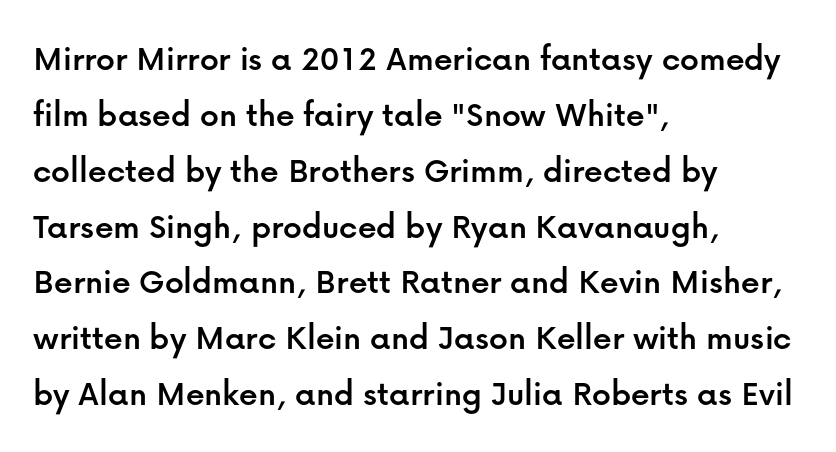
The image shows 37 px sans-serif type, upright; set left-aligned, normal line spacing (1.51x), normal letter spacing, not underlined; low stroke contrast and a medium x-height.
